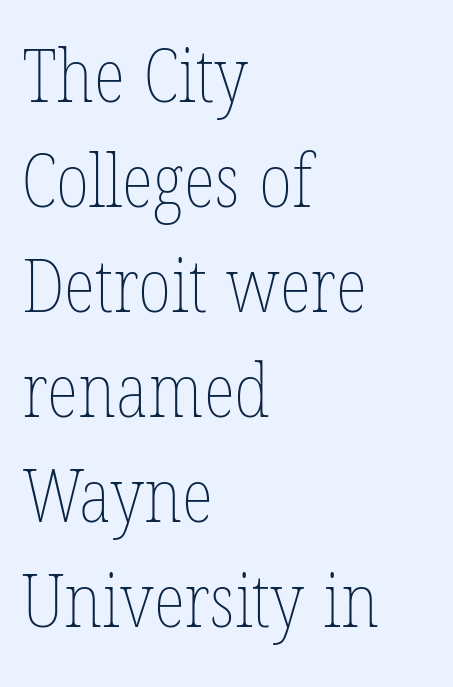
{"bold": "no", "weight": "thin", "width": "condensed", "stroke_contrast": "low", "x_height": "medium", "monospaced": "no", "underline": "no", "align": "left", "line_spacing": "normal", "line_spacing_ratio": 1.42, "letter_spacing": "normal", "letter_spacing_em": 0.0, "glyph_px": 74}
